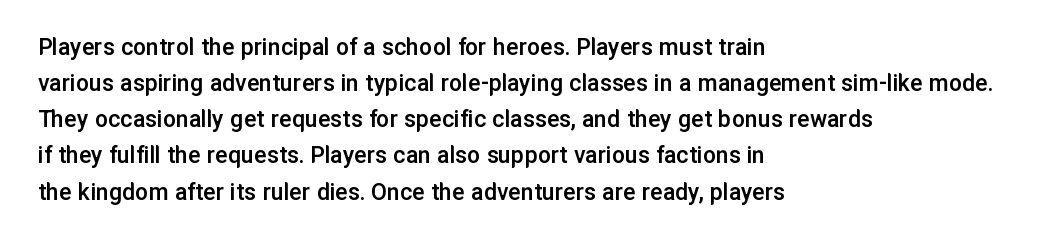
{"italic": "no", "bold": "semi", "underline": "no", "align": "left", "line_spacing": "normal", "line_spacing_ratio": 1.39, "letter_spacing": "normal", "letter_spacing_em": 0.0, "glyph_px": 26}
